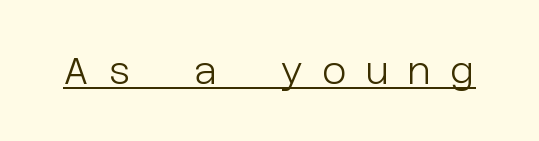
Q: Is the text bold? A: No.
Q: Is the text italic (slanted)? A: No, it is upright.
Q: Is the typeface a serif or a sans-serif typeface? A: Sans-serif.
Q: Is the text underlined? A: Yes.
Q: Is the spacing between letters normal or unusually wide? A: Unusually wide.
Q: Width (condensed, normal, or wide)? A: Normal.
Q: Stroke contrast? A: Low.
Q: x-height? A: Large.
